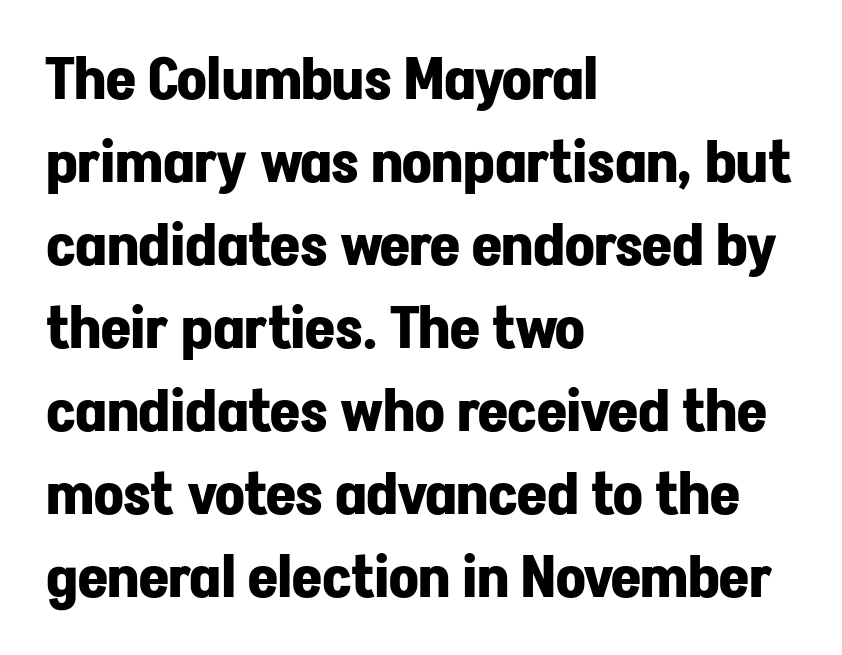
The image shows 58 px bold sans-serif type, upright; set left-aligned, normal line spacing (1.43x), normal letter spacing, not underlined; low stroke contrast and a medium x-height.
